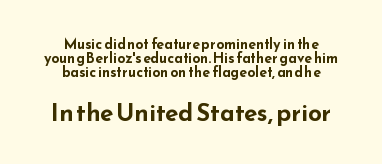
Q: Is the text bold? A: Yes.
Q: Is the text italic (slanted)? A: No, it is upright.
Q: Is the text underlined? A: No.
Q: How is the paragraph aligned? A: Centered.
Q: Is the spacing between letters normal or unusually wide? A: Normal.
Q: Is the spacing between lines tight, normal or loose? A: Tight.
Q: Which block of text is set in a larger size, the first (top) or the second (bottom)? A: The second (bottom) one.
